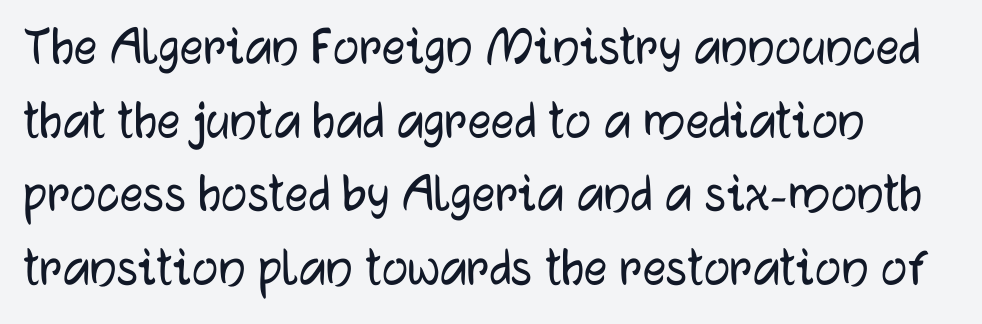
Q: Is the text italic (slanted)? A: No, it is upright.
Q: Is the typeface a serif or a sans-serif typeface? A: Sans-serif.
Q: Is the text underlined? A: No.
Q: How is the paragraph aligned? A: Left-aligned.
Q: Is the spacing between letters normal or unusually wide? A: Normal.
Q: Is the spacing between lines tight, normal or loose? A: Normal.
Q: Width (condensed, normal, or wide)? A: Normal.
Q: Stroke contrast? A: Low.
Q: x-height? A: Medium.
Q: Monospaced? A: No.
